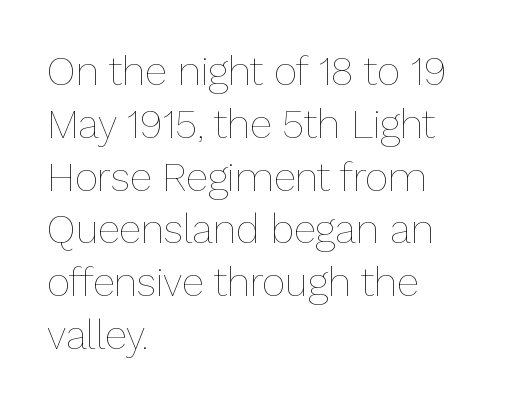
{"italic": "no", "bold": "no", "weight": "thin", "width": "normal", "stroke_contrast": "low", "x_height": "medium", "monospaced": "no", "underline": "no", "align": "left", "line_spacing": "normal", "line_spacing_ratio": 1.32, "letter_spacing": "normal", "letter_spacing_em": 0.0, "glyph_px": 40}
